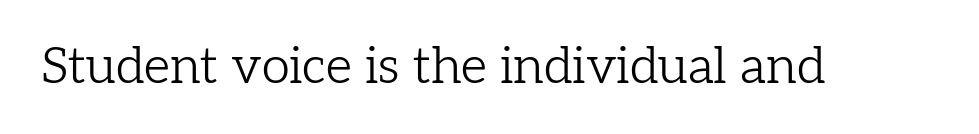
Q: Is the text bold? A: No.
Q: Is the text italic (slanted)? A: No, it is upright.
Q: Is the typeface a serif or a sans-serif typeface? A: Serif.
Q: Is the text underlined? A: No.
Q: Is the spacing between letters normal or unusually wide? A: Normal.
Q: Width (condensed, normal, or wide)? A: Normal.
Q: Stroke contrast? A: Low.
Q: x-height? A: Medium.
Q: Monospaced? A: No.
